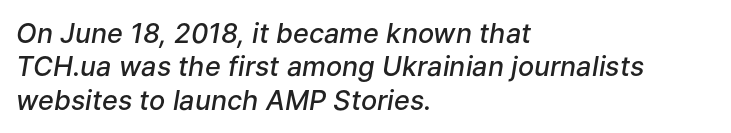
No word sits above an underline. The typography opts for an oblique posture over an upright one. Reading down the block, your eye returns to a fixed left position each line. This is moderately heavy type, rendered in semibold. There is no visible air inserted between adjacent glyphs.
